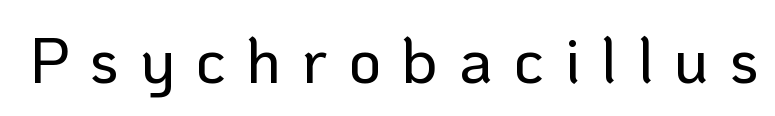
{"serif": "no", "italic": "no", "width": "normal", "stroke_contrast": "low", "x_height": "medium", "monospaced": "no", "underline": "no", "letter_spacing": "wide", "letter_spacing_em": 0.32, "glyph_px": 64}
